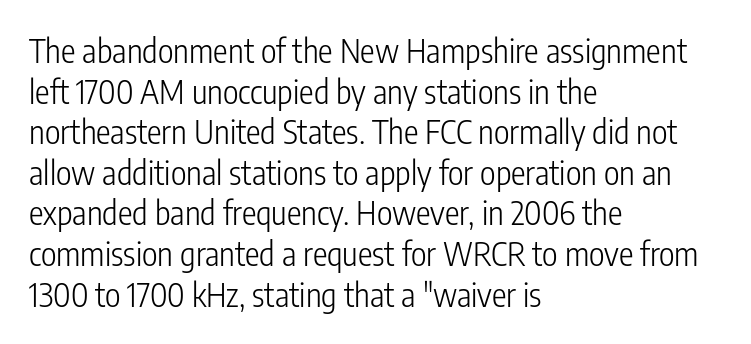
Q: Is the text bold? A: No.
Q: Is the text italic (slanted)? A: No, it is upright.
Q: Is the typeface a serif or a sans-serif typeface? A: Sans-serif.
Q: Is the text underlined? A: No.
Q: How is the paragraph aligned? A: Left-aligned.
Q: Is the spacing between letters normal or unusually wide? A: Normal.
Q: Width (condensed, normal, or wide)? A: Condensed.
Q: Stroke contrast? A: Low.
Q: x-height? A: Medium.
Q: Monospaced? A: No.
